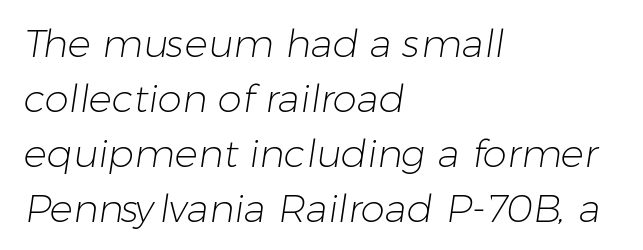
{"serif": "no", "bold": "no", "weight": "light", "width": "normal", "stroke_contrast": "low", "x_height": "medium", "monospaced": "no", "underline": "no", "align": "left", "line_spacing": "normal", "line_spacing_ratio": 1.41, "letter_spacing": "normal", "letter_spacing_em": 0.0, "glyph_px": 39}
